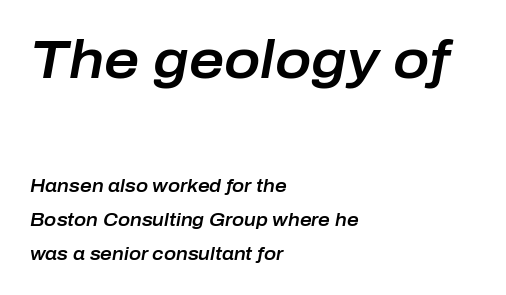
{"italic": "yes", "lean": "right", "slant_degrees": 10, "width": "normal", "stroke_contrast": "low", "x_height": "medium", "monospaced": "no", "underline": "no", "align": "left", "line_spacing": "loose", "line_spacing_ratio": 1.9, "letter_spacing": "normal", "letter_spacing_em": 0.0, "larger_block": "first", "size_ratio": 3.0, "glyph_px": 54}
